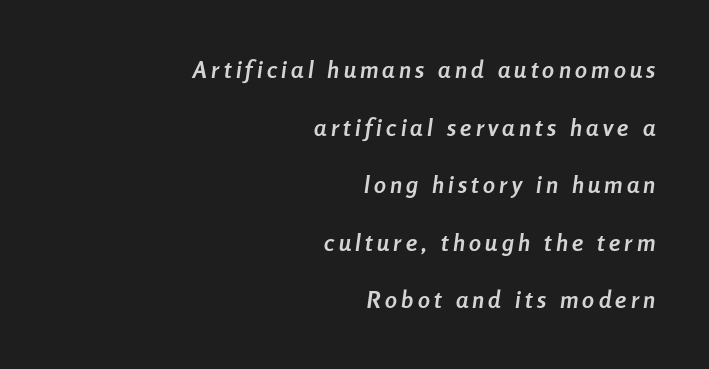
{"italic": "yes", "lean": "right", "slant_degrees": 8, "bold": "yes", "underline": "no", "align": "right", "line_spacing": "loose", "line_spacing_ratio": 2.4, "glyph_px": 24}
